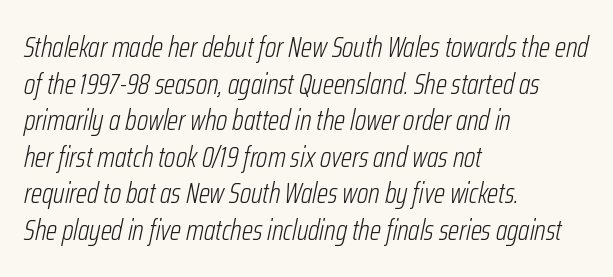
Q: Is the text bold? A: No.
Q: Is the text italic (slanted)? A: Yes, it leans right by about 12 degrees.
Q: Is the text underlined? A: No.
Q: How is the paragraph aligned? A: Left-aligned.
Q: Is the spacing between letters normal or unusually wide? A: Normal.
Q: Is the spacing between lines tight, normal or loose? A: Normal.
Q: Width (condensed, normal, or wide)? A: Condensed.
Q: Stroke contrast? A: Low.
Q: x-height? A: Medium.
Q: Monospaced? A: No.
